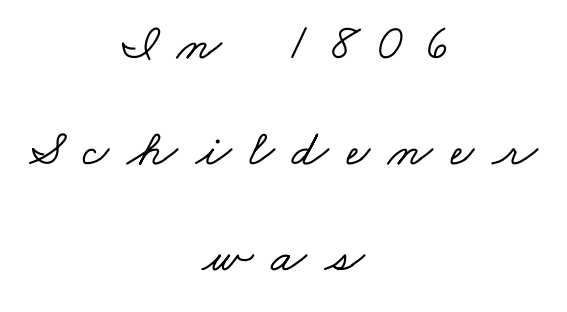
{"serif": "yes", "width": "wide", "stroke_contrast": "low", "x_height": "small", "monospaced": "no", "underline": "no", "align": "center", "line_spacing": "loose", "line_spacing_ratio": 2.04, "letter_spacing": "wide", "letter_spacing_em": 0.34, "glyph_px": 52}
